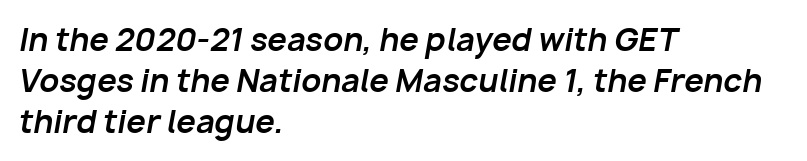
Q: Is the text bold? A: Yes.
Q: Is the text italic (slanted)? A: Yes, it leans right by about 10 degrees.
Q: Is the text underlined? A: No.
Q: How is the paragraph aligned? A: Left-aligned.
Q: Is the spacing between letters normal or unusually wide? A: Normal.
Q: Is the spacing between lines tight, normal or loose? A: Normal.
Q: Width (condensed, normal, or wide)? A: Normal.
Q: Stroke contrast? A: Low.
Q: x-height? A: Medium.
Q: Monospaced? A: No.
